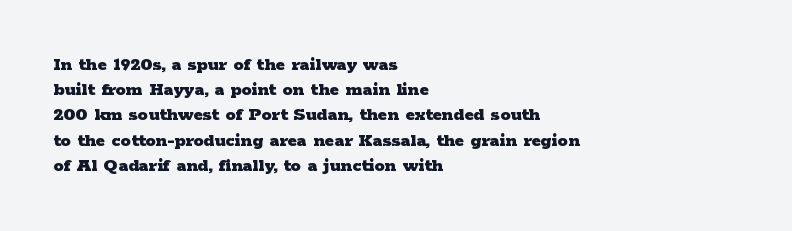
The space directly below the letters is spotless. This rendering uses left alignment, leaving the right contour irregular. The typography opts for an upright posture over an oblique one. Each word holds together tightly as a unit, with standard inter-letter gaps. Pretty heavy lettering here — definitely bold.
